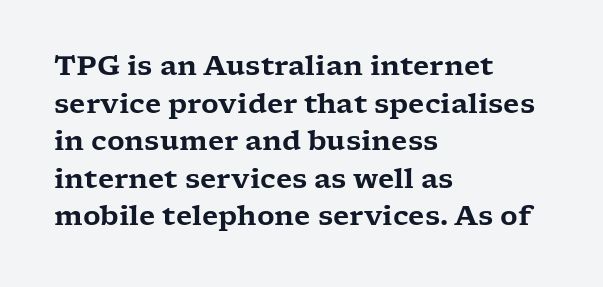
Plain, unruled lines of type. The lines in this sample share a left origin and differ only in where they stop. The specimen reads as upright at a glance. Letter spacing: default. If you measured baseline to baseline, you'd find a middling distance.
